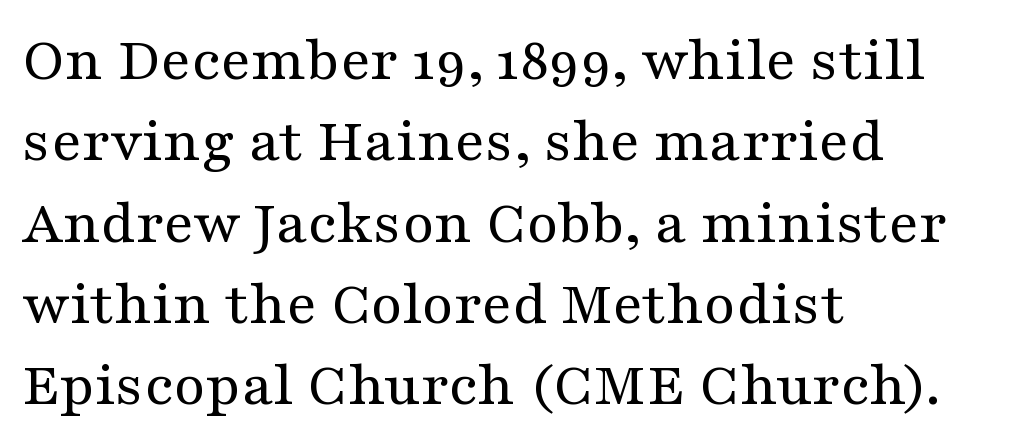
Font category for this specimen: serif. Descenders are the only things crossing below the line. Caption: face not bold, strokes unweighted. Where is the straight margin? On the left. Short note: letters normally spaced.
